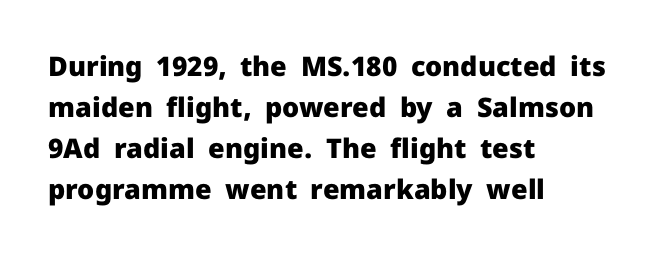
Line beginnings align vertically; line endings do not. Between one letter and the next there's only the usual sliver of space. Notice how descenders clear the ascenders below comfortably — that's standard leading. Does the lettering tilt? It doesn't — this is upright. Letters rest on an invisible, unmarked baseline.
